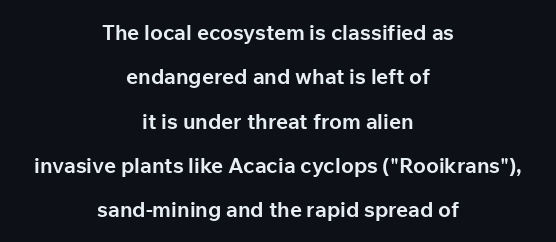
Tall strokes in this sample are plumb rather than angled. Leading: increased. Nobody touched the tracking dial on this one. The zone under the glyphs is completely vacant. Is the block centered? Yes — each line is placed symmetrically about the middle.
